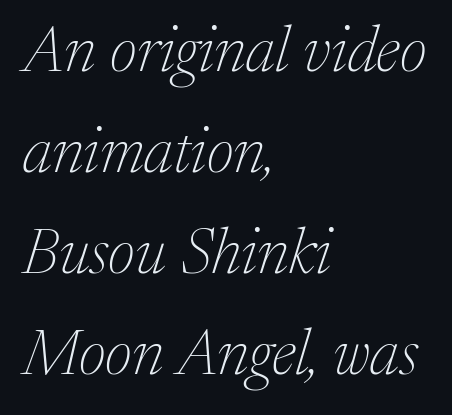
The image shows 64 px thin serif type, italic (leaning right); set left-aligned, normal line spacing (1.58x), normal letter spacing, not underlined; medium stroke contrast and a medium x-height.
